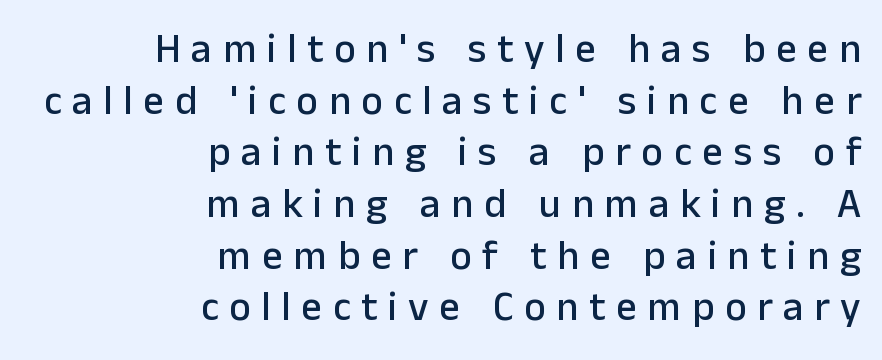
Q: Is the text italic (slanted)? A: No, it is upright.
Q: Is the typeface a serif or a sans-serif typeface? A: Sans-serif.
Q: Is the text underlined? A: No.
Q: How is the paragraph aligned? A: Right-aligned.
Q: Is the spacing between letters normal or unusually wide? A: Unusually wide.
Q: Is the spacing between lines tight, normal or loose? A: Normal.
Q: Width (condensed, normal, or wide)? A: Normal.
Q: Stroke contrast? A: Low.
Q: x-height? A: Medium.
Q: Monospaced? A: No.
